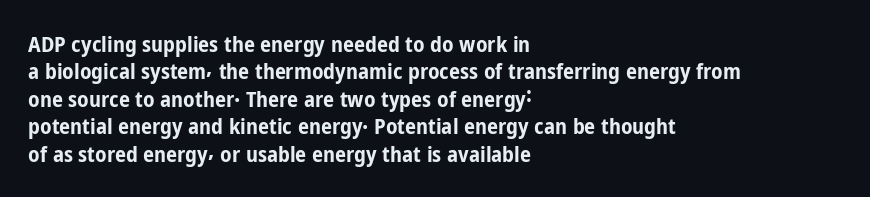
{"italic": "no", "bold": "yes", "underline": "no", "align": "left", "line_spacing": "normal", "line_spacing_ratio": 1.25, "letter_spacing": "normal", "letter_spacing_em": 0.0, "glyph_px": 22}
